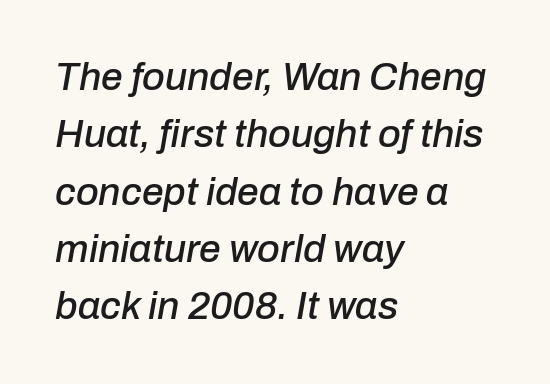
{"italic": "yes", "lean": "right", "slant_degrees": 10, "width": "normal", "stroke_contrast": "low", "x_height": "medium", "monospaced": "no", "underline": "no", "align": "left", "line_spacing": "normal", "line_spacing_ratio": 1.47, "letter_spacing": "normal", "letter_spacing_em": 0.0, "glyph_px": 39}
